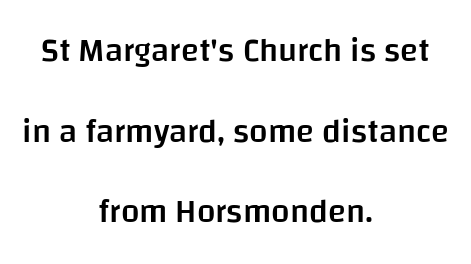
Ascenders rise straight up at ninety degrees. The zone under the glyphs is completely vacant. The space between consecutive lines is lavish. You could call the tracking neutral — neither tight nor loose.
